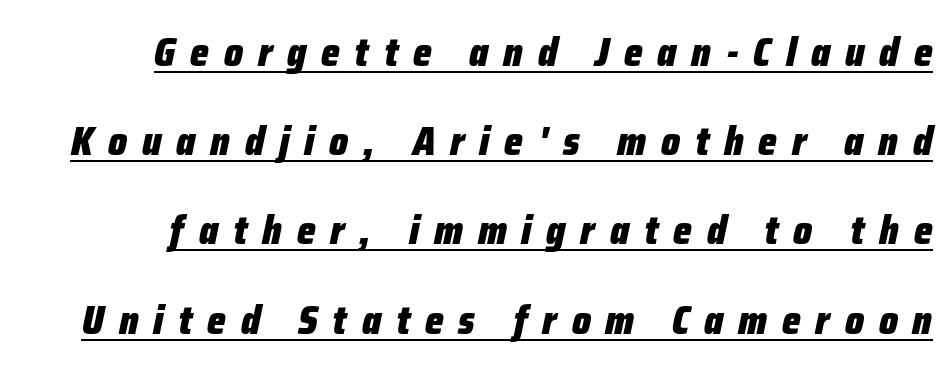
A continuous stroke trails under the words, as in a hyperlink. Each word looks stretched out because of the extra space between its letters. The lettering tilts uniformly, giving the passage an italic look. Do the characters align in a grid? No, the font is proportional.
